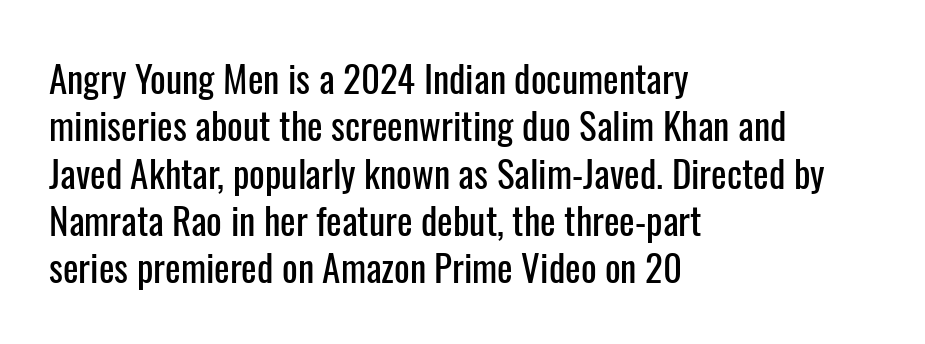
No feet cap the strokes, marking this as sans-serif type. The designer left line spacing at the default. There is no visible air inserted between adjacent glyphs. Caption: multi-line text, flush left, ragged right. The face used here is proportionally spaced, like ordinary book or web type. This is the regular roman posture of the typeface.
